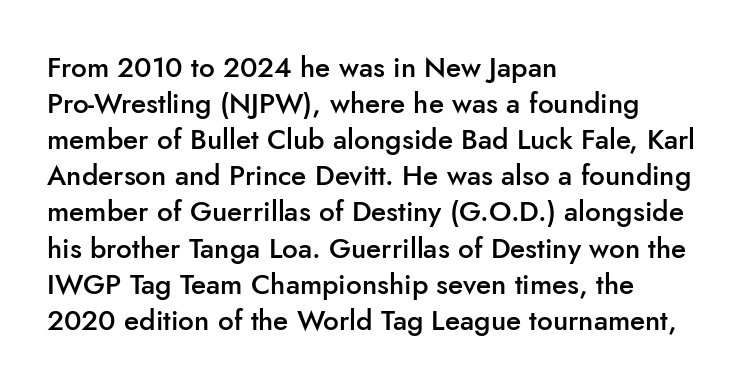
{"serif": "no", "italic": "no", "bold": "semi", "weight": "semibold", "width": "normal", "stroke_contrast": "low", "x_height": "small", "monospaced": "no", "underline": "no", "align": "left", "line_spacing": "normal", "line_spacing_ratio": 1.29, "letter_spacing": "normal", "letter_spacing_em": 0.0, "glyph_px": 28}
